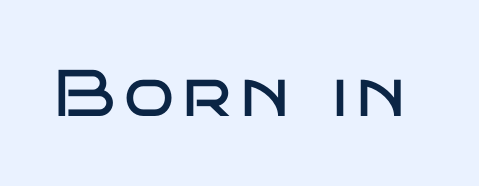
Q: Is the text bold? A: No.
Q: Is the text italic (slanted)? A: No, it is upright.
Q: Is the typeface a serif or a sans-serif typeface? A: Sans-serif.
Q: Is the text underlined? A: No.
Q: Width (condensed, normal, or wide)? A: Wide.
Q: Stroke contrast? A: Low.
Q: x-height? A: Large.
Q: Monospaced? A: No.
